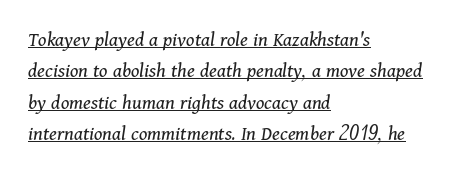
{"italic": "yes", "lean": "right", "slant_degrees": 11, "bold": "no", "underline": "yes", "align": "left", "line_spacing": "normal", "line_spacing_ratio": 1.5, "letter_spacing": "normal", "letter_spacing_em": 0.0, "glyph_px": 21}
